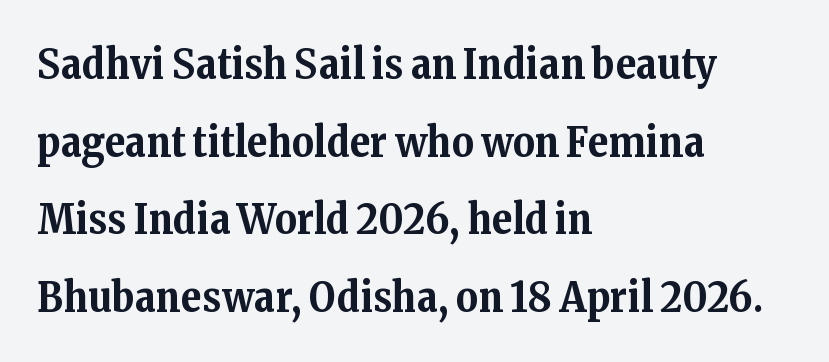
{"serif": "yes", "italic": "no", "bold": "yes", "weight": "bold", "width": "normal", "stroke_contrast": "medium", "x_height": "medium", "monospaced": "no", "underline": "no", "align": "left", "line_spacing_ratio": 1.85, "letter_spacing": "normal", "letter_spacing_em": 0.0, "glyph_px": 42}
